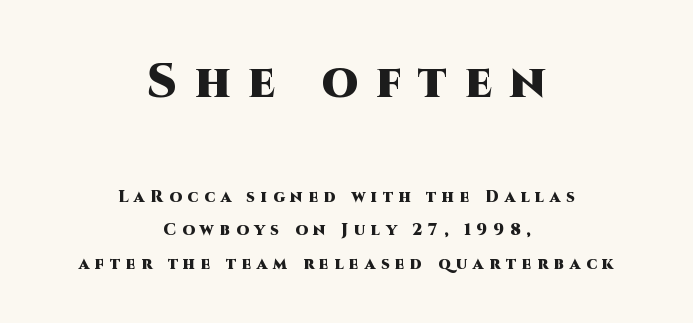
Typesetter's note — upper block bumped up in size, lower block left smaller. Each new line begins a long way beneath the previous one. Is the block centered? Yes — each line is placed symmetrically about the middle. Check the space under the baseline: it is left empty.
